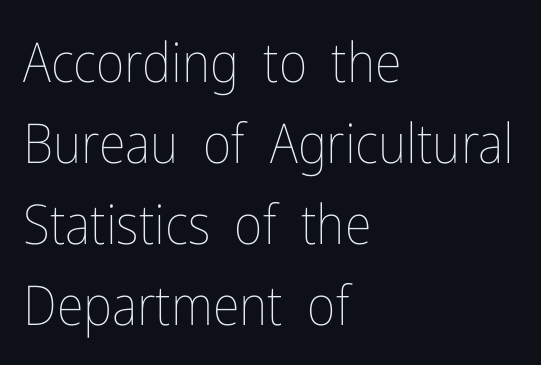
{"italic": "no", "bold": "no", "weight": "thin", "width": "condensed", "stroke_contrast": "low", "x_height": "medium", "monospaced": "no", "underline": "no", "align": "left", "line_spacing": "normal", "line_spacing_ratio": 1.47, "letter_spacing": "normal", "letter_spacing_em": 0.0, "glyph_px": 55}
